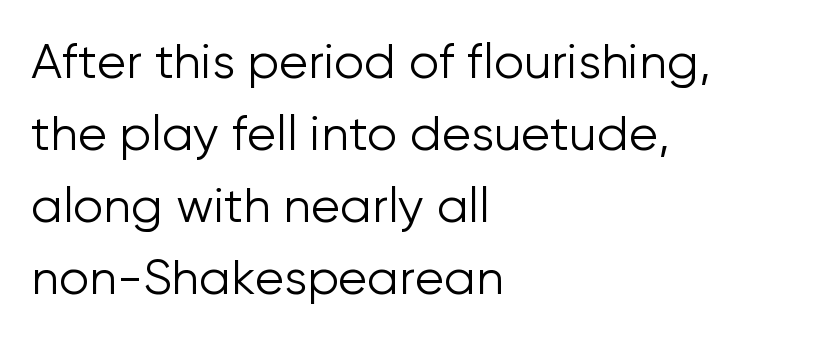
Q: Is the text bold? A: No.
Q: Is the text italic (slanted)? A: No, it is upright.
Q: Is the typeface a serif or a sans-serif typeface? A: Sans-serif.
Q: Is the text underlined? A: No.
Q: How is the paragraph aligned? A: Left-aligned.
Q: Is the spacing between letters normal or unusually wide? A: Normal.
Q: Is the spacing between lines tight, normal or loose? A: Normal.
Q: Width (condensed, normal, or wide)? A: Normal.
Q: Stroke contrast? A: Low.
Q: x-height? A: Medium.
Q: Monospaced? A: No.
